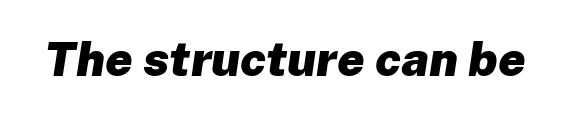
{"italic": "yes", "lean": "right", "slant_degrees": 8, "bold": "yes", "weight": "heavy", "width": "normal", "stroke_contrast": "low", "x_height": "medium", "monospaced": "no", "underline": "no", "letter_spacing": "normal", "letter_spacing_em": 0.0, "glyph_px": 48}
